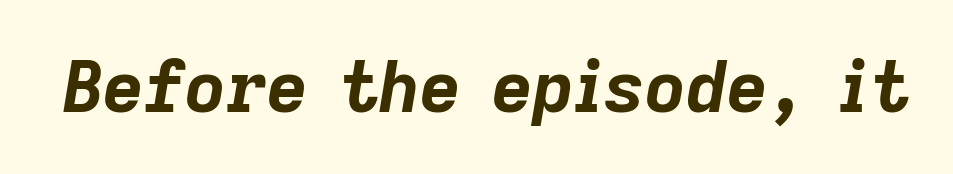
{"italic": "yes", "lean": "right", "slant_degrees": 9, "bold": "yes", "weight": "bold", "width": "normal", "stroke_contrast": "low", "x_height": "medium", "monospaced": "no", "underline": "no", "letter_spacing": "normal", "letter_spacing_em": 0.0, "glyph_px": 71}
